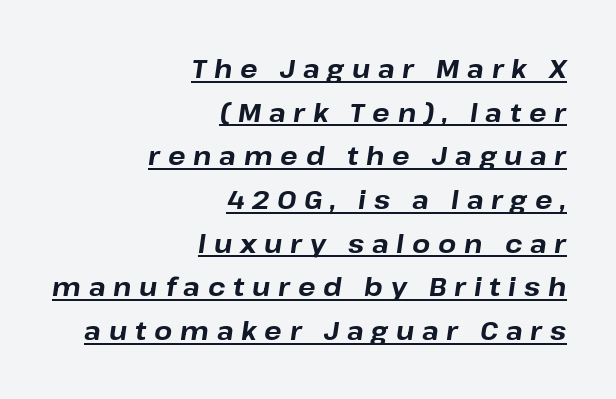
{"italic": "yes", "lean": "right", "slant_degrees": 8, "bold": "yes", "underline": "yes", "align": "right", "line_spacing": "normal", "line_spacing_ratio": 1.68, "letter_spacing": "wide", "letter_spacing_em": 0.3, "glyph_px": 26}
